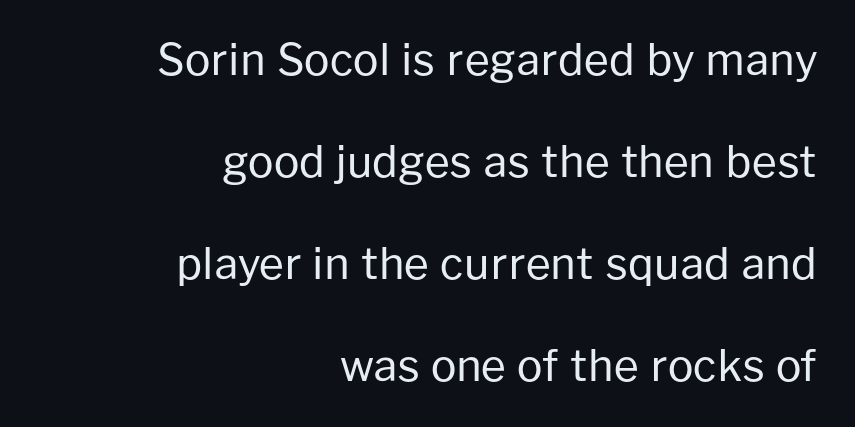
The image shows 43 px regular-weight sans-serif type, upright; set right-aligned, loose line spacing (2.37x), normal letter spacing, not underlined; low stroke contrast and a medium x-height.
